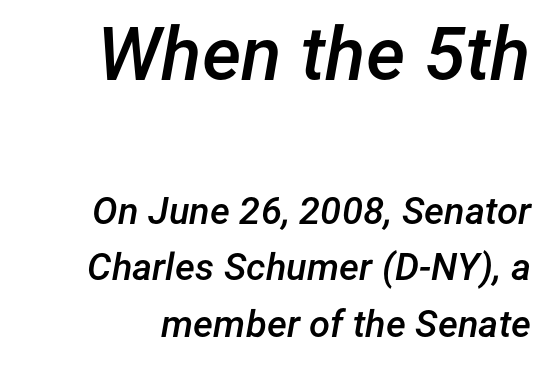
{"italic": "yes", "lean": "right", "slant_degrees": 12, "bold": "semi", "weight": "semibold", "width": "normal", "stroke_contrast": "low", "x_height": "medium", "monospaced": "no", "underline": "no", "line_spacing": "normal", "line_spacing_ratio": 1.49, "letter_spacing": "normal", "letter_spacing_em": 0.0, "larger_block": "first", "size_ratio": 1.97, "glyph_px": 75}
